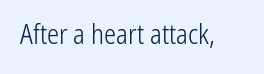
The image shows 27 px text type, upright; set normal letter spacing, not underlined.
